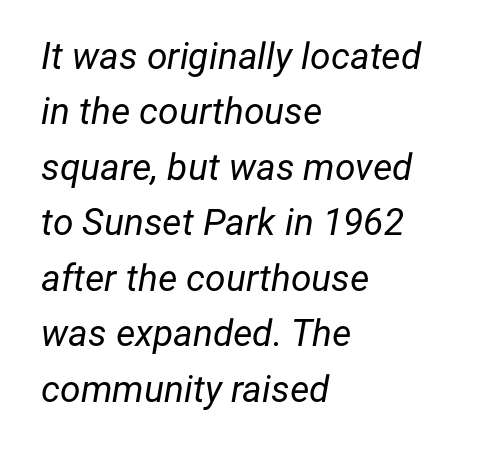
The space directly below the letters is spotless. Tall strokes in this sample are angled rather than plumb. Leading: standard. The setting favours the left margin, as ordinary paragraphs usually do.
